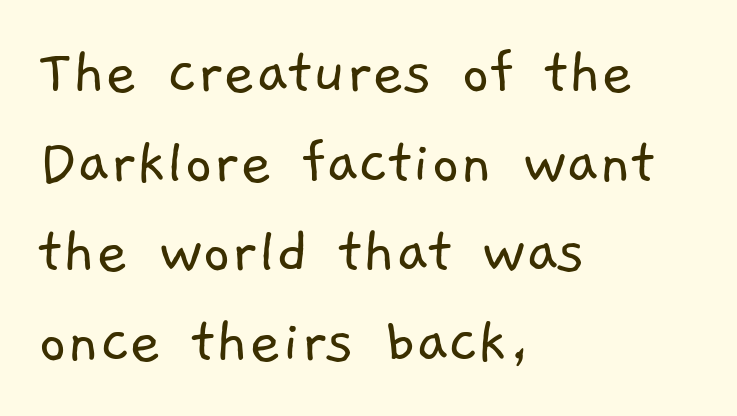
Letter spacing: default. Interline gaps are of average width in this sample. No chunkiness to these letters — they're not bold. These lines stack with their left ends in a neat column. You could not count columns in this text — the font is proportionally spaced.
